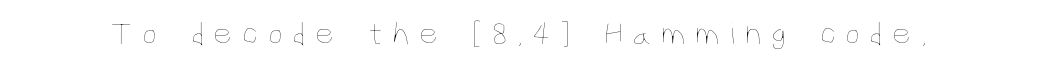
{"italic": "no", "bold": "no", "weight": "thin", "width": "condensed", "stroke_contrast": "low", "x_height": "large", "monospaced": "no", "underline": "no", "letter_spacing": "wide", "letter_spacing_em": 0.29, "glyph_px": 33}
